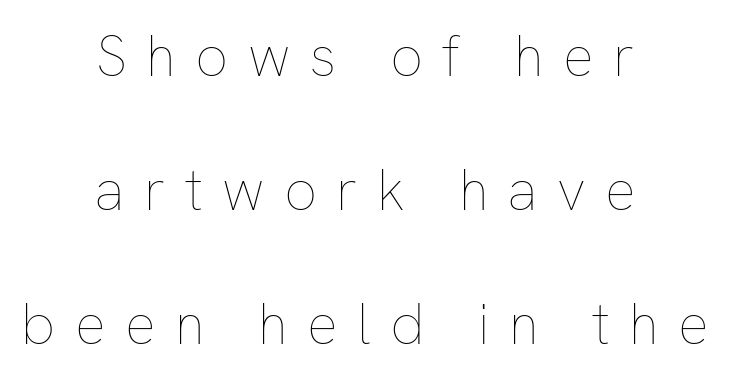
The image shows 57 px thin type, upright; set centered, loose line spacing (2.35x), unusually wide letter spacing (+0.34 em), not underlined; low stroke contrast and a medium x-height.
